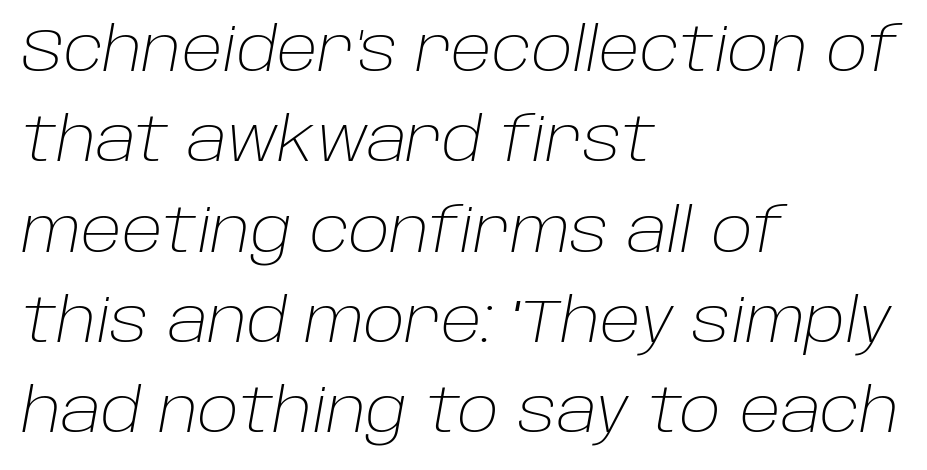
A quiet, ordinary-to-light weight characterises the typeface. Think of a printed novel: that variable character pitch is what you see here. When letters slant like this, we call the style italic. Is the block centered? No — it sits flush against the left margin.
